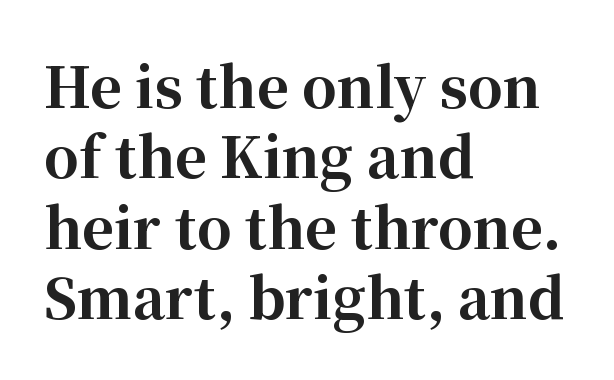
The image shows 55 px bold serif type, upright; set left-aligned, normal line spacing (1.28x), normal letter spacing, not underlined; high stroke contrast and a medium x-height.
